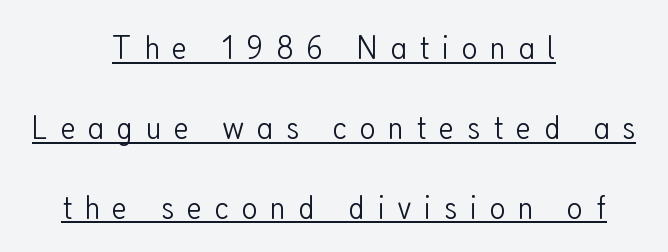
Tall strokes in this sample are plumb rather than angled. Quick note: interline space is abundant. This rendering widens character spacing well past its baseline value. Here the designer chose a conventional face with non-uniform glyph widths. Note: no serifs on the glyphs.
